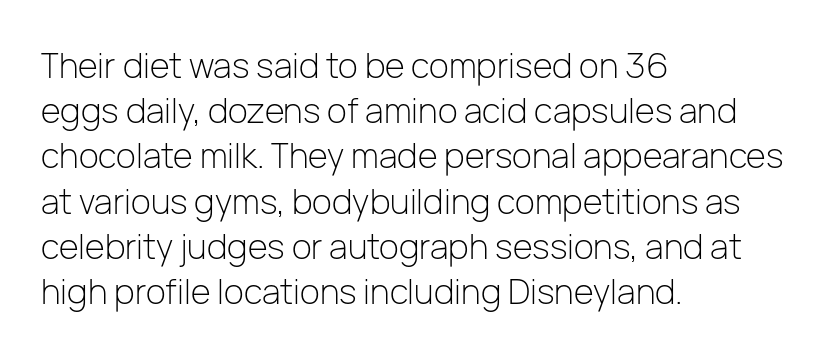
Quick note: interline space is typical. Layout note: lines flush left. The characters are drawn with everyday or finer stroke widths. Think of a printed novel: that variable character pitch is what you see here. You could call the tracking neutral — neither tight nor loose.
